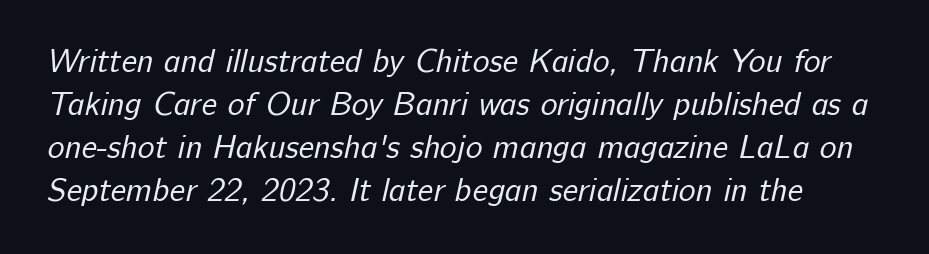
A normal amount of white space separates one row of letters from the next. The rendering uses natural spacing where letterforms have individual widths. Standard letterfit; no display-style spreading of the glyphs. A sans-serif font was chosen for this passage.
